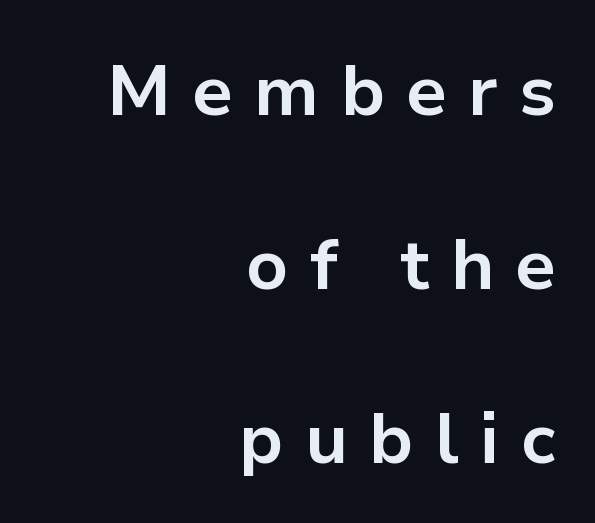
{"serif": "no", "italic": "no", "bold": "yes", "weight": "bold", "width": "normal", "stroke_contrast": "low", "x_height": "medium", "monospaced": "no", "underline": "no", "align": "right", "line_spacing": "loose", "line_spacing_ratio": 2.45, "letter_spacing": "wide", "letter_spacing_em": 0.3, "glyph_px": 71}
